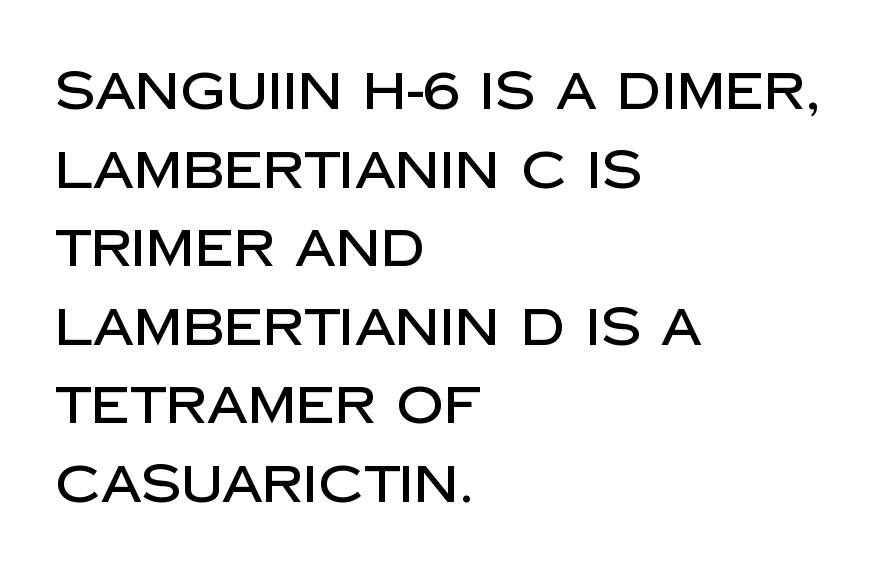
{"serif": "no", "italic": "no", "width": "normal", "stroke_contrast": "low", "x_height": "large", "monospaced": "no", "underline": "no", "align": "left", "line_spacing": "normal", "line_spacing_ratio": 1.51, "letter_spacing": "normal", "letter_spacing_em": 0.0, "glyph_px": 52}
